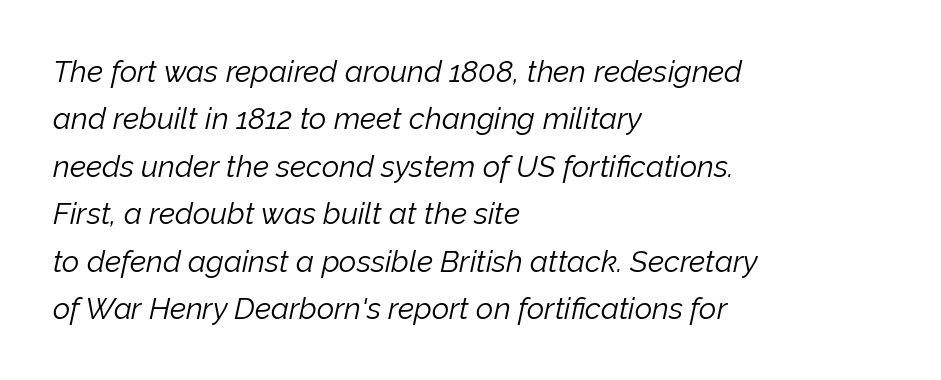
The image shows 30 px light type, italic (leaning right); set left-aligned, normal line spacing (1.58x), normal letter spacing, not underlined; low stroke contrast and a medium x-height.
